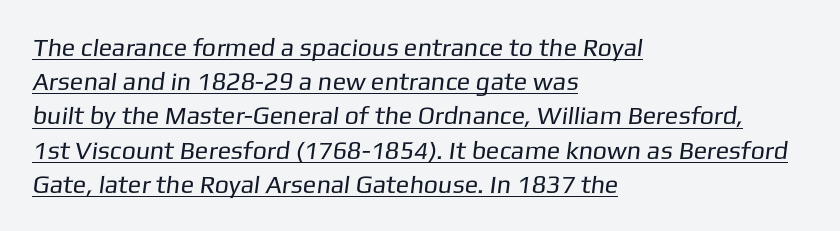
Q: Is the text bold? A: No.
Q: Is the text underlined? A: Yes.
Q: How is the paragraph aligned? A: Left-aligned.
Q: Is the spacing between letters normal or unusually wide? A: Normal.
Q: Is the spacing between lines tight, normal or loose? A: Normal.
